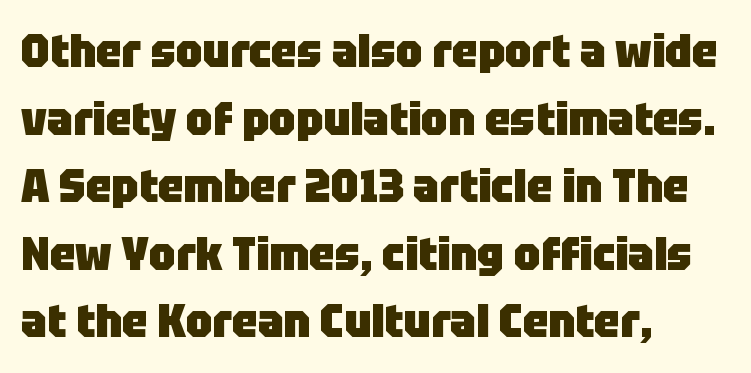
Looks like regular typesetting: each glyph gets only the width it needs. In CSS terms this would be text-align: left. The area under the type is left untouched. Inter-character spacing is left at the font's built-in metrics. The face used here has the dense, thick strokes of a bold. The rendering uses a moderate line-height, typical for paragraphs.
